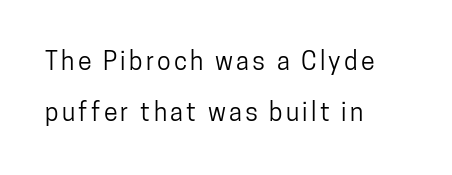
Notice how the passage keeps a crisp vertical edge on the left only. Clear beneath every line of the passage. Honestly, the rows look like they've been pulled way apart. The letters stand straight up with perfectly vertical stems.
